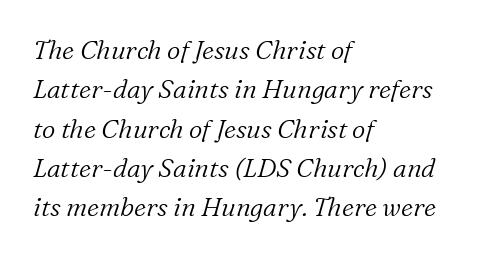
{"italic": "yes", "lean": "right", "slant_degrees": 16, "bold": "no", "underline": "no", "align": "left", "line_spacing": "normal", "line_spacing_ratio": 1.51, "letter_spacing": "normal", "letter_spacing_em": 0.0, "glyph_px": 26}
